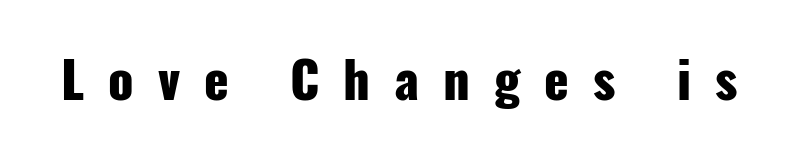
What kind of face is this? One without serifs — a sans. Here the designer chose a conventional face with non-uniform glyph widths. Underlining? Definitely not there. If you drew a line through each stem, it would be perfectly vertical. In terms of letterspacing, this is a distinctly airy, spread setting. On the weight axis this lands at bold, roughly 700.
